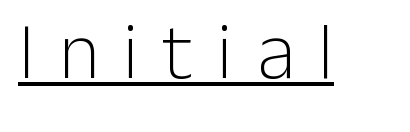
{"serif": "no", "italic": "no", "bold": "no", "weight": "light", "width": "normal", "stroke_contrast": "low", "x_height": "medium", "monospaced": "no", "underline": "yes", "letter_spacing": "wide", "letter_spacing_em": 0.3, "glyph_px": 79}
